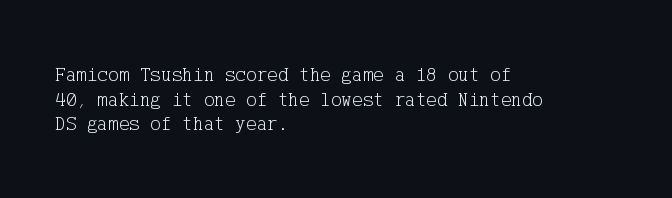
Casual observation: everything's shoved over to the left. This is not heavy type; no bold has been used. Italic? Not at all — the glyphs are vertical. The space beneath each line is pristine and unruled. No extra tracking has been applied to these lines.
